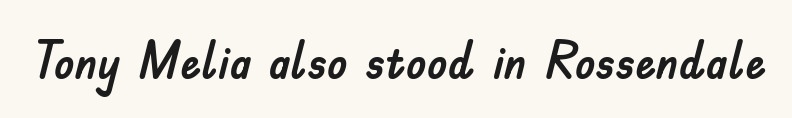
Regarding serifs, this sample does without them. Beneath every word, the page is bare. Proportional: the letters do not fall into vertical columns. Tracking value appears to be zero — textbook default spacing.
